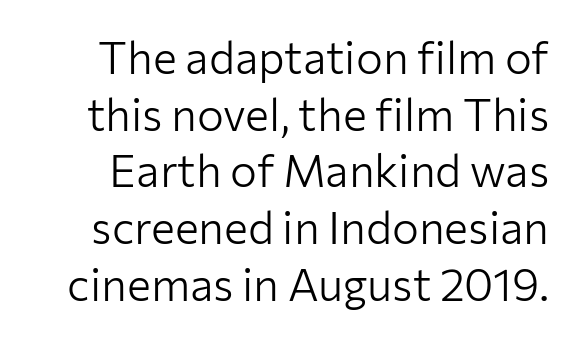
These lines are composed in type without serifs. Here the glyphs are tracked normally, forming tight word shapes. The letters advance in unequal steps, a hallmark of proportional type. Type without underlining. Compared with typical paragraphs, the rows here are spaced about the same.
